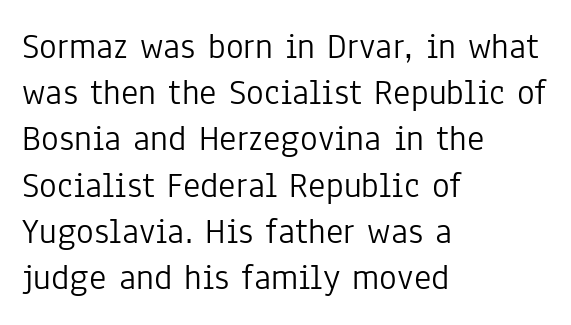
The image shows 37 px light, condensed sans-serif type, upright; set left-aligned, normal line spacing (1.25x), normal letter spacing, not underlined; low stroke contrast and a medium x-height.
